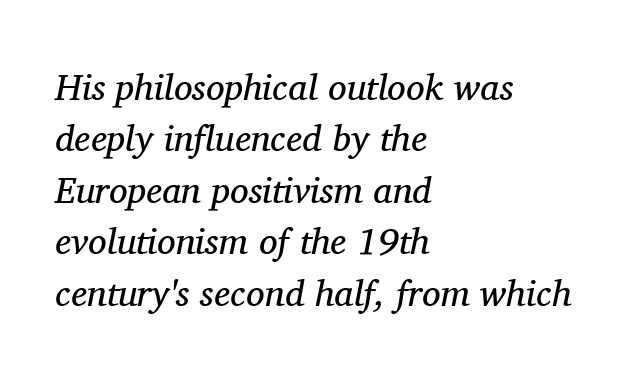
These lines sit exactly where default settings would place them. Notice how the passage keeps a crisp vertical edge on the left only. Designer's note — italics engaged. Glance below the letters and you will spot only blank space. These lines are rendered in a variable-pitch font. The line texture is even and compact thanks to regular tracking.
